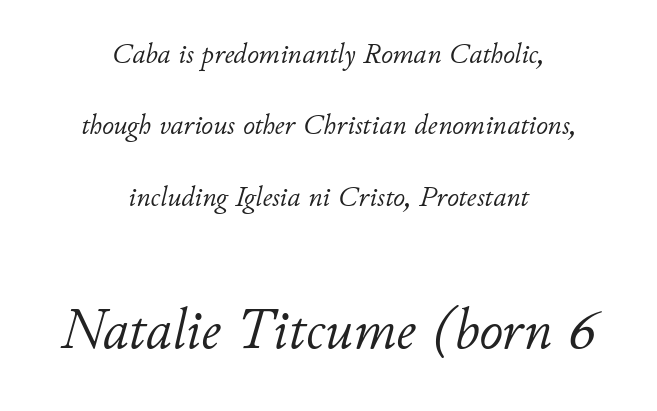
The image shows 58 px light type, italic (leaning right); set centered, loose line spacing (2.46x), normal letter spacing, not underlined; the second (bottom) block is 2.0x larger; low stroke contrast and a small x-height.
